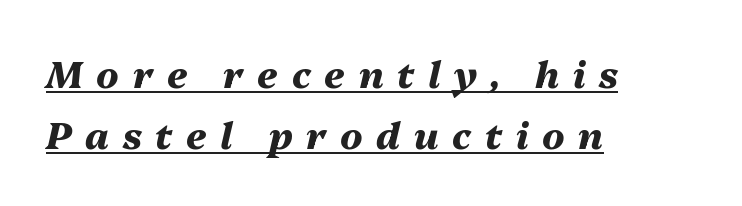
The image shows 37 px heavy type, italic (leaning right); set left-aligned, normal line spacing (1.65x), unusually wide letter spacing (+0.37 em), underlined; medium stroke contrast and a medium x-height.
